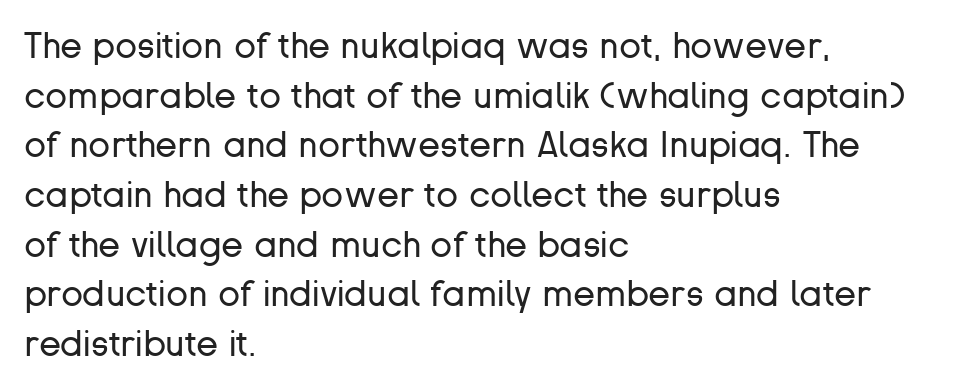
The image shows 36 px regular-weight sans-serif type, upright; set left-aligned, normal line spacing (1.38x), normal letter spacing, not underlined; low stroke contrast and a medium x-height.
